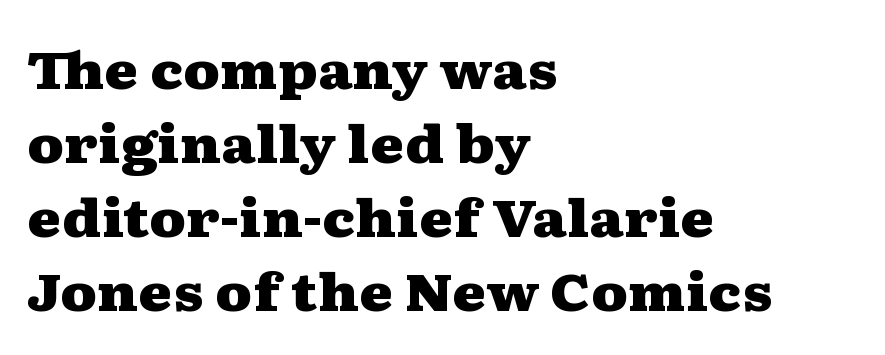
Q: Is the text bold? A: Yes.
Q: Is the text italic (slanted)? A: No, it is upright.
Q: Is the typeface a serif or a sans-serif typeface? A: Serif.
Q: Is the text underlined? A: No.
Q: How is the paragraph aligned? A: Left-aligned.
Q: Is the spacing between letters normal or unusually wide? A: Normal.
Q: Is the spacing between lines tight, normal or loose? A: Normal.
Q: Width (condensed, normal, or wide)? A: Wide.
Q: Stroke contrast? A: Medium.
Q: x-height? A: Medium.
Q: Monospaced? A: No.
